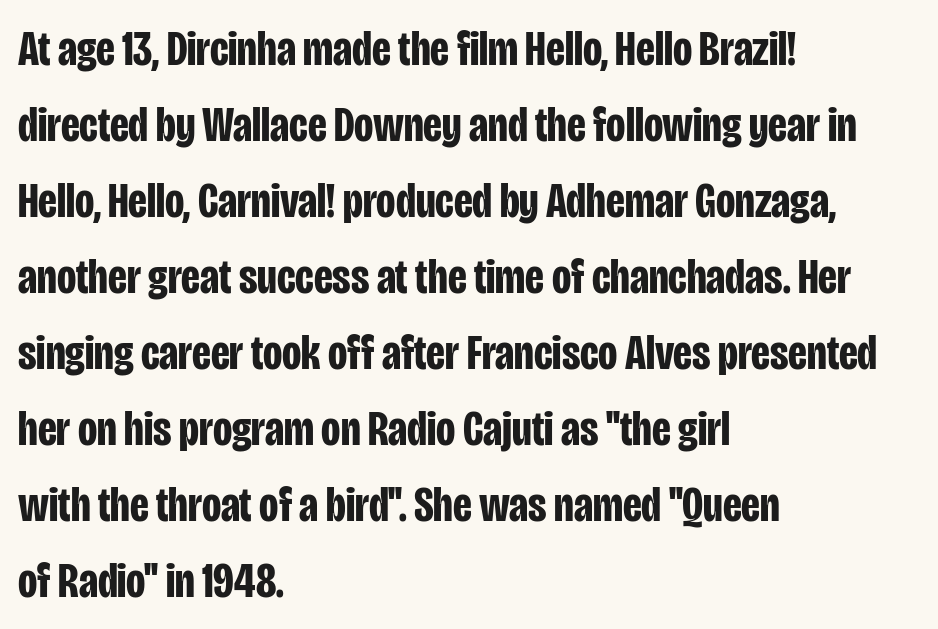
The image shows 50 px bold, condensed sans-serif type, upright; set left-aligned, normal line spacing (1.52x), normal letter spacing, not underlined; low stroke contrast and a large x-height.
